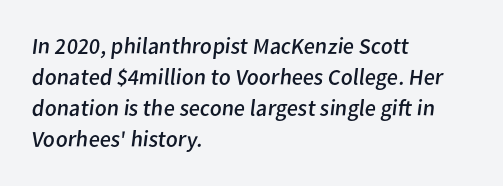
The vertical gap from one line to the next is medium. The letterforms sit at book weight or below. Underline: absent. All the whitespace from short lines collects on the right. The type is set solid horizontally, with unmodified tracking.
